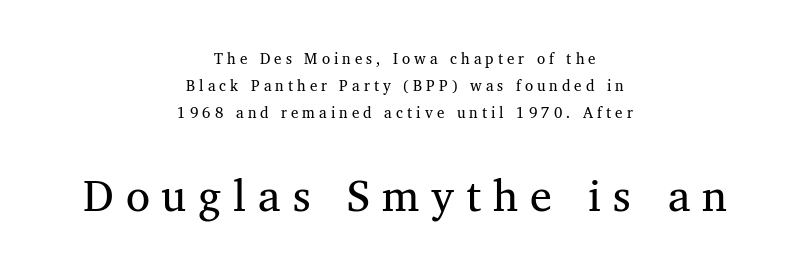
Is the lower block the larger one? Yes — the lower block carries the bigger type. Horizontally, the lines are justified to the midpoint only. Each row of text sits above clean, open space. The letters advance in unequal steps, a hallmark of proportional type. Glyph-to-glyph distance is far greater than everyday printed text.
